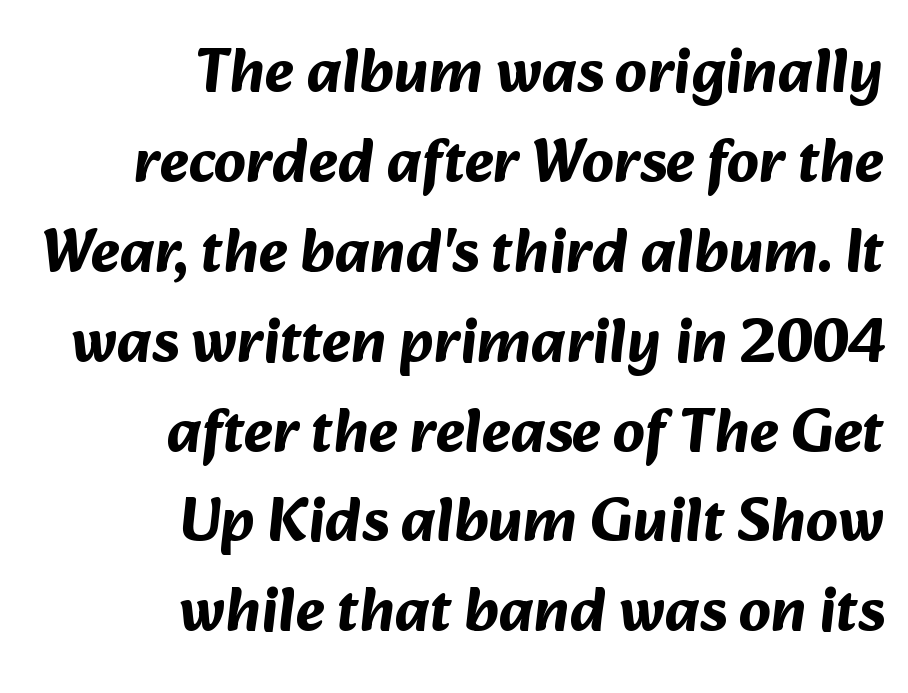
Baseline-to-baseline distance is the conventional proportion of letter height. Check under the words: just untouched page. Inter-character spacing is left at the font's built-in metrics. Horizontal alignment here is rightward, an uncommon choice for prose. The rendering shows plain stroke endings on the letterforms — a sans-serif design. Note the varied advance widths — an 'i' is clearly narrower than an 'm'.
